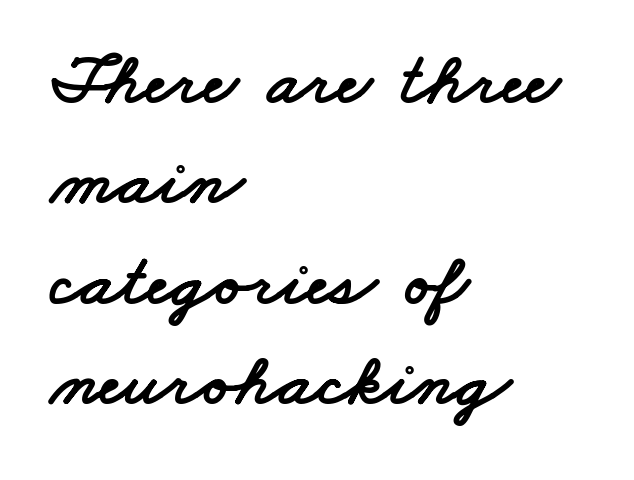
{"serif": "no", "width": "wide", "stroke_contrast": "low", "x_height": "small", "monospaced": "no", "underline": "no", "align": "left", "line_spacing": "normal", "line_spacing_ratio": 1.34, "letter_spacing": "normal", "letter_spacing_em": 0.0, "glyph_px": 75}
